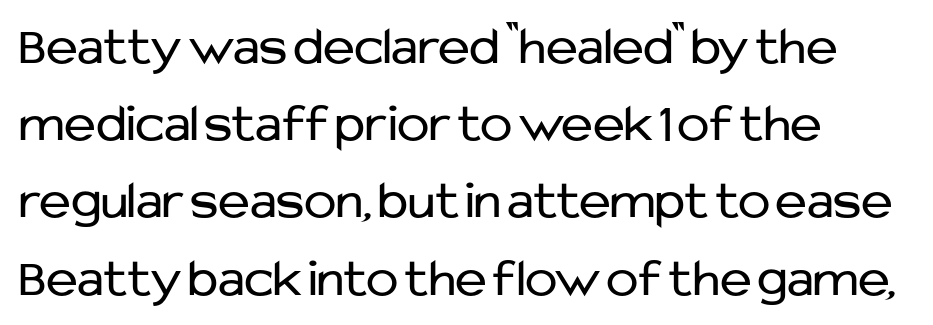
The image shows 54 px regular-weight sans-serif type, upright; set left-aligned, normal line spacing (1.43x), normal letter spacing, not underlined; low stroke contrast and a medium x-height.
